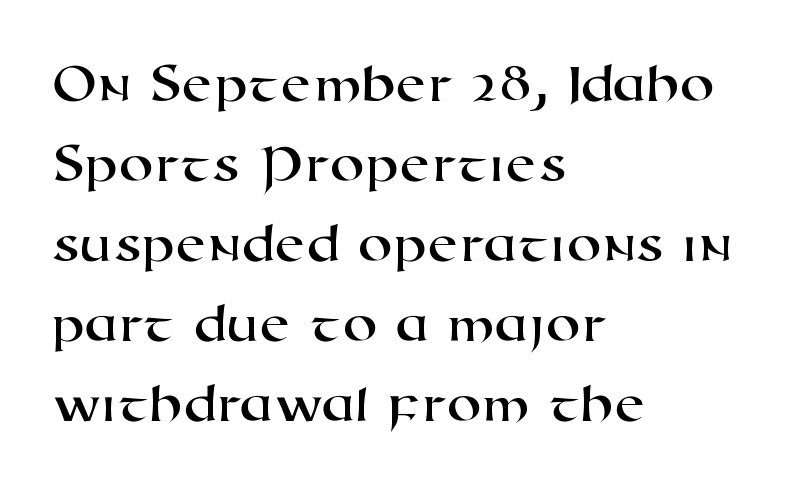
{"serif": "no", "width": "wide", "stroke_contrast": "high", "x_height": "medium", "monospaced": "no", "underline": "no", "align": "left", "line_spacing": "normal", "line_spacing_ratio": 1.43, "letter_spacing": "normal", "letter_spacing_em": 0.0, "glyph_px": 56}
